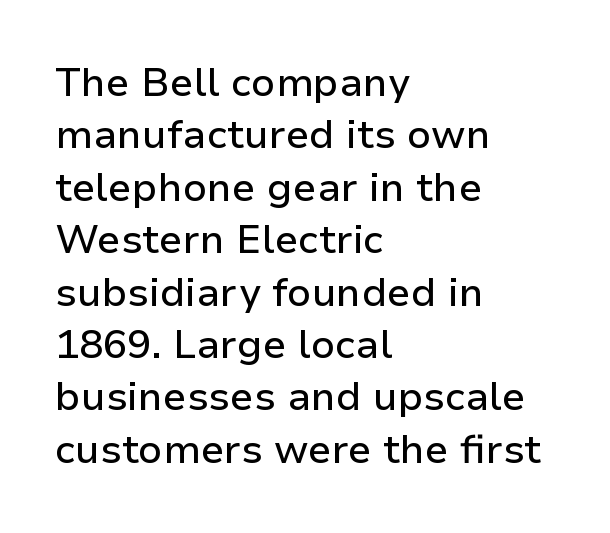
{"serif": "no", "italic": "no", "width": "normal", "stroke_contrast": "low", "x_height": "medium", "monospaced": "no", "underline": "no", "align": "left", "line_spacing": "normal", "line_spacing_ratio": 1.31, "letter_spacing": "normal", "letter_spacing_em": 0.0, "glyph_px": 40}
